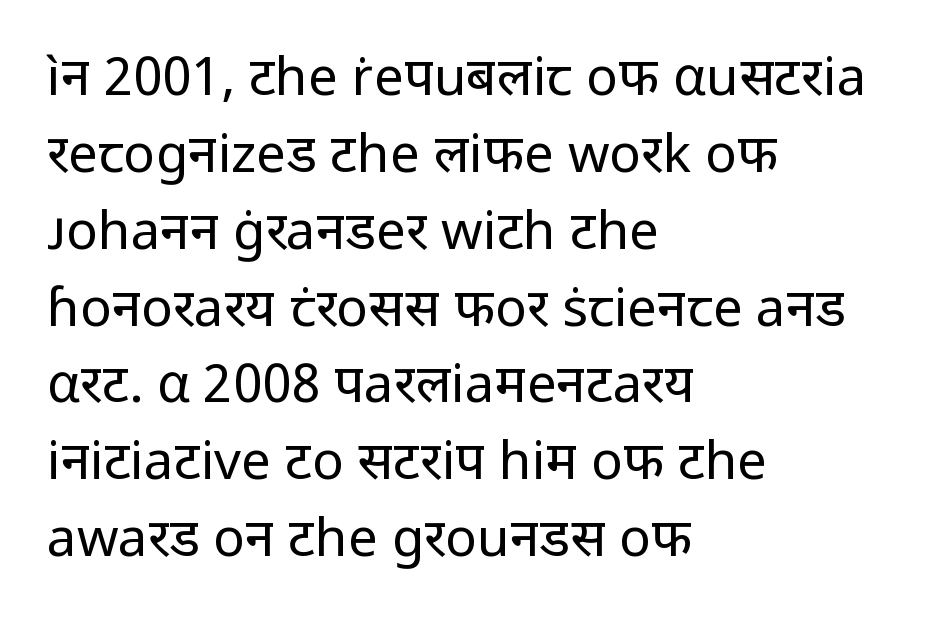
Q: Is the text bold? A: No.
Q: Is the text italic (slanted)? A: No, it is upright.
Q: Is the typeface a serif or a sans-serif typeface? A: Sans-serif.
Q: Is the text underlined? A: No.
Q: How is the paragraph aligned? A: Left-aligned.
Q: Is the spacing between letters normal or unusually wide? A: Normal.
Q: Is the spacing between lines tight, normal or loose? A: Normal.
Q: Width (condensed, normal, or wide)? A: Normal.
Q: Stroke contrast? A: Low.
Q: x-height? A: Medium.
Q: Monospaced? A: No.
